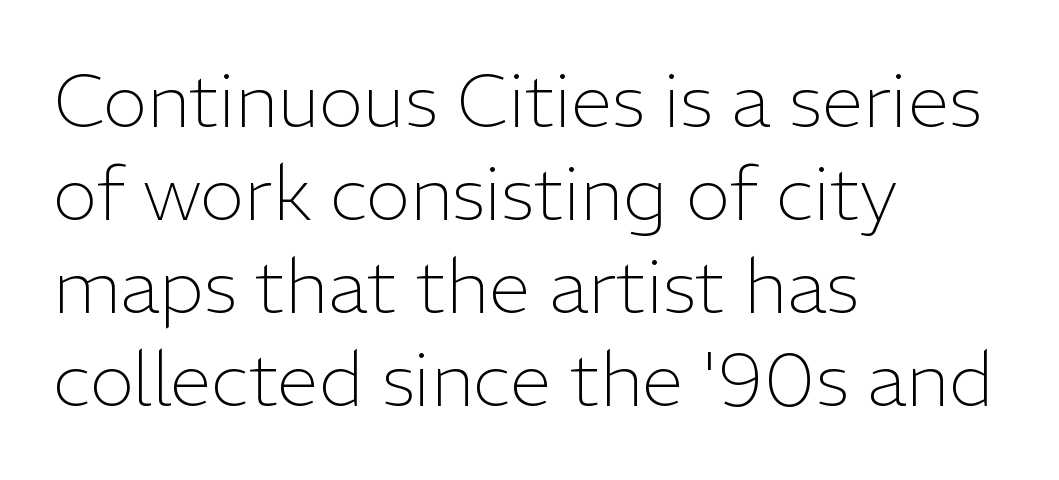
{"serif": "no", "italic": "no", "bold": "no", "weight": "light", "width": "normal", "stroke_contrast": "low", "x_height": "medium", "monospaced": "no", "underline": "no", "align": "left", "line_spacing_ratio": 1.24, "letter_spacing": "normal", "letter_spacing_em": 0.0, "glyph_px": 75}
